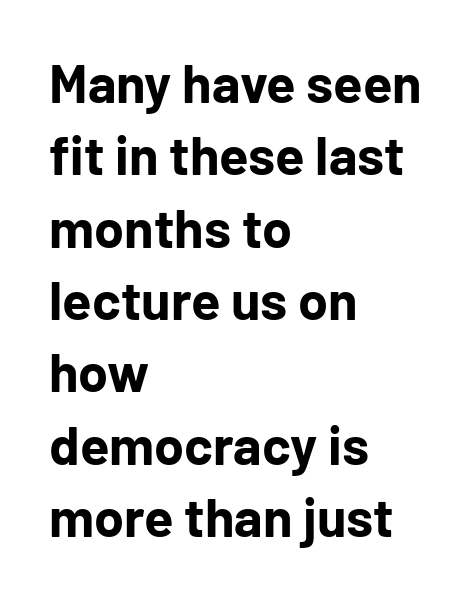
{"serif": "no", "italic": "no", "bold": "yes", "weight": "bold", "width": "normal", "stroke_contrast": "low", "x_height": "medium", "monospaced": "no", "underline": "no", "align": "left", "line_spacing": "normal", "line_spacing_ratio": 1.34, "letter_spacing": "normal", "letter_spacing_em": 0.0, "glyph_px": 54}
